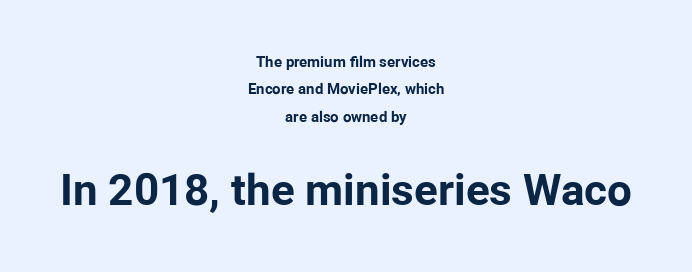
The typesetter chose a symmetrical, centered arrangement here. A typesetter would call this proportional, since set widths differ per character. Bold? Absolutely — the strokes are thick and heavy. Does the lettering tilt? It doesn't — this is upright.
